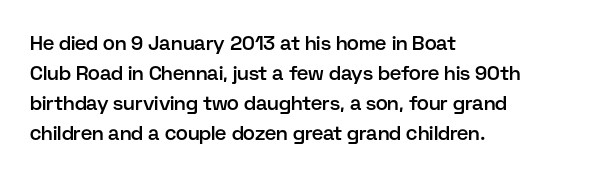
The line-height multiplier appears to be the usual default. This is the regular roman posture of the typeface. This rendering uses left alignment, leaving the right contour irregular. Only glyphs here, with clear space below each row. Default kerning and tracking; the words read as compact shapes.
